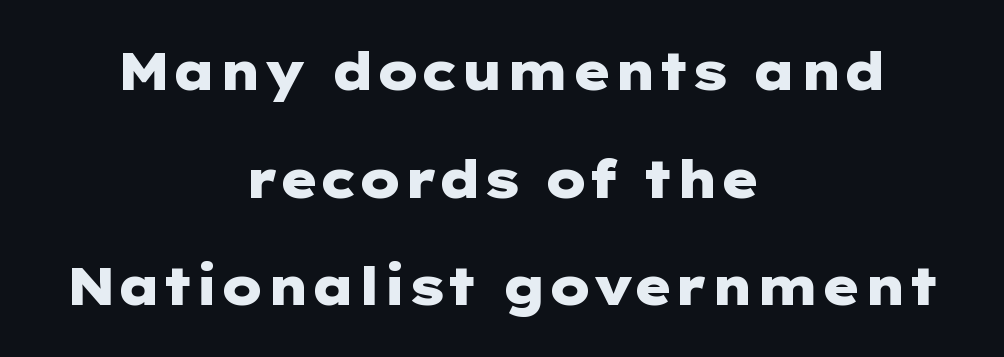
{"serif": "no", "italic": "no", "bold": "yes", "weight": "heavy", "width": "wide", "stroke_contrast": "low", "x_height": "medium", "underline": "no", "align": "center", "line_spacing": "loose", "line_spacing_ratio": 2.07, "letter_spacing": "normal", "letter_spacing_em": 0.0, "glyph_px": 52}
